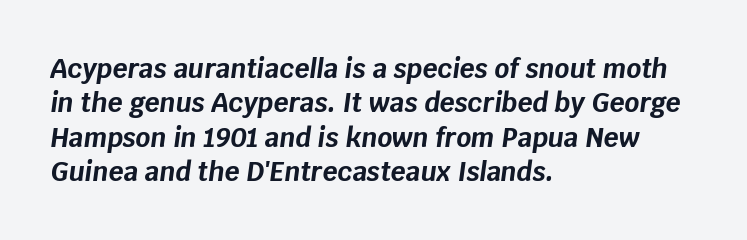
{"italic": "yes", "lean": "right", "slant_degrees": 8, "bold": "yes", "underline": "no", "align": "left", "line_spacing": "normal", "line_spacing_ratio": 1.32, "letter_spacing": "normal", "letter_spacing_em": 0.0, "glyph_px": 26}
